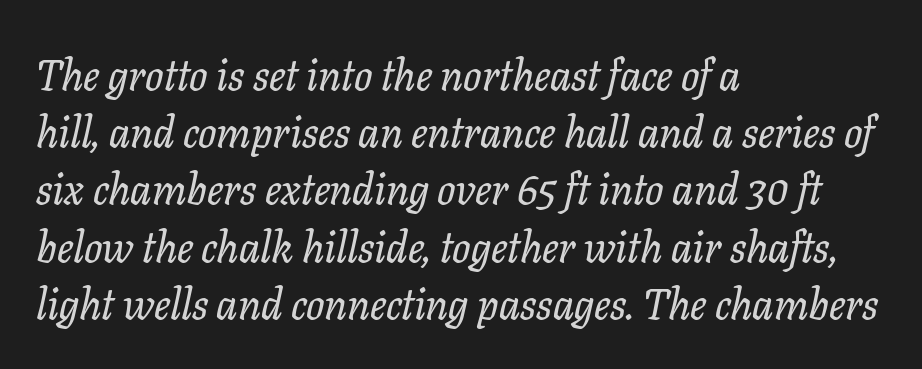
{"serif": "yes", "italic": "yes", "lean": "right", "slant_degrees": 11, "width": "normal", "stroke_contrast": "low", "x_height": "medium", "monospaced": "no", "underline": "no", "align": "left", "line_spacing": "normal", "line_spacing_ratio": 1.33, "letter_spacing": "normal", "letter_spacing_em": 0.0, "glyph_px": 43}
